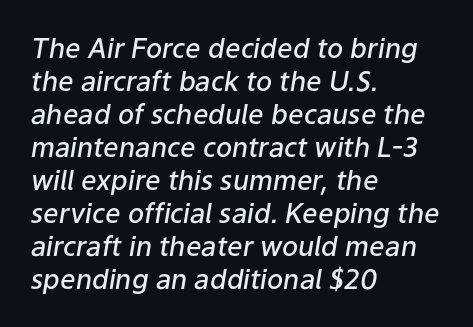
Q: Is the text bold? A: Semi-bold.
Q: Is the text italic (slanted)? A: Yes, it leans right by about 9 degrees.
Q: Is the text underlined? A: No.
Q: How is the paragraph aligned? A: Left-aligned.
Q: Is the spacing between letters normal or unusually wide? A: Normal.
